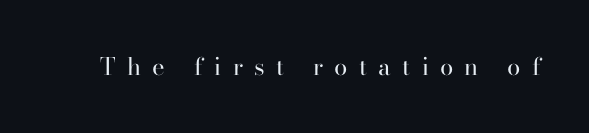
The image shows 24 px text type, upright; set unusually wide letter spacing (+0.47 em), not underlined.
